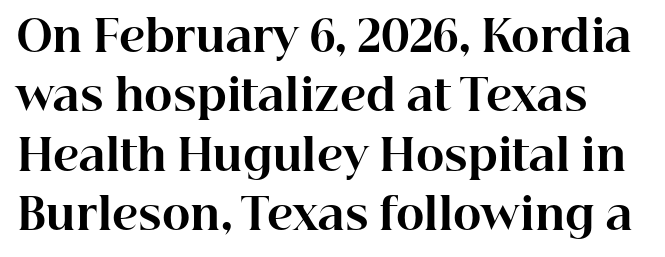
The image shows 43 px bold serif type, upright; set normal line spacing (1.38x), normal letter spacing, not underlined; high stroke contrast and a medium x-height.
